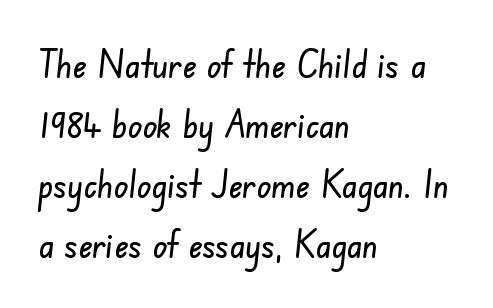
{"serif": "no", "width": "condensed", "stroke_contrast": "low", "x_height": "small", "monospaced": "no", "underline": "no", "align": "left", "line_spacing": "normal", "line_spacing_ratio": 1.58, "letter_spacing": "normal", "letter_spacing_em": 0.0, "glyph_px": 38}
